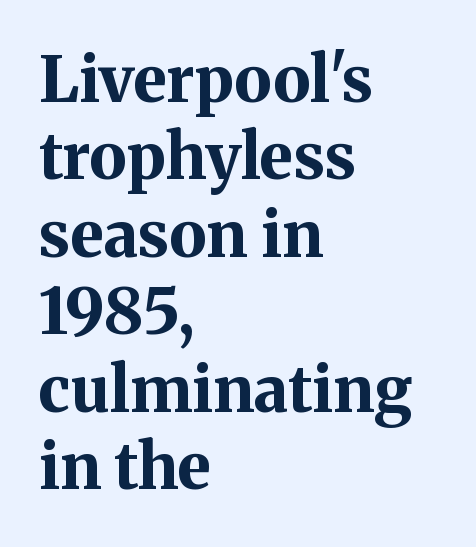
The image shows 64 px bold serif type, upright; set left-aligned, line spacing 1.21x, normal letter spacing, not underlined; medium stroke contrast and a medium x-height.
